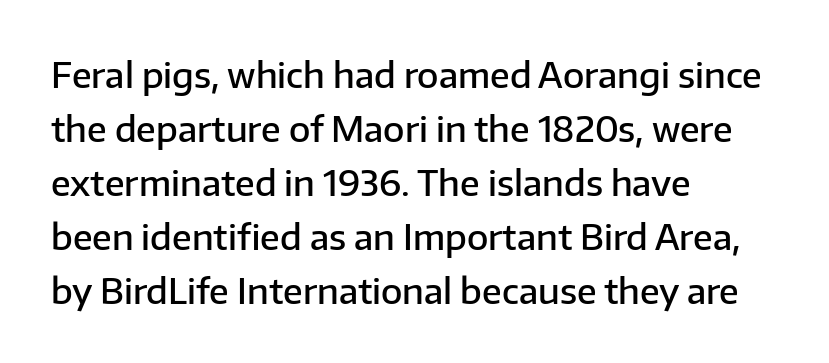
{"serif": "no", "italic": "no", "bold": "semi", "weight": "semibold", "width": "normal", "stroke_contrast": "low", "x_height": "medium", "monospaced": "no", "underline": "no", "align": "left", "line_spacing": "normal", "line_spacing_ratio": 1.54, "letter_spacing": "normal", "letter_spacing_em": 0.0, "glyph_px": 35}
